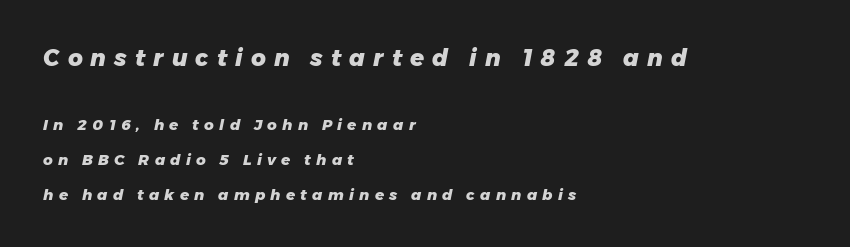
{"italic": "yes", "lean": "right", "slant_degrees": 11, "bold": "yes", "underline": "no", "align": "left", "line_spacing": "loose", "line_spacing_ratio": 2.33, "letter_spacing": "wide", "letter_spacing_em": 0.35, "larger_block": "first", "size_ratio": 1.53, "glyph_px": 23}
